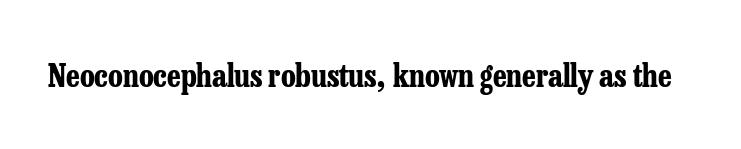
The image shows 31 px bold, condensed serif type, upright; set normal letter spacing, not underlined; low stroke contrast and a medium x-height.
